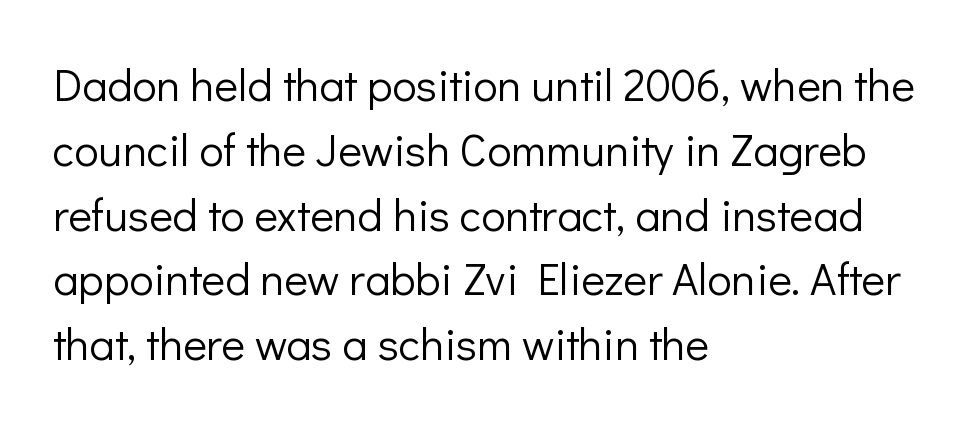
{"serif": "no", "italic": "no", "bold": "no", "weight": "light", "width": "normal", "stroke_contrast": "low", "x_height": "medium", "monospaced": "no", "underline": "no", "align": "left", "line_spacing": "normal", "line_spacing_ratio": 1.44, "letter_spacing": "normal", "letter_spacing_em": 0.0, "glyph_px": 45}
